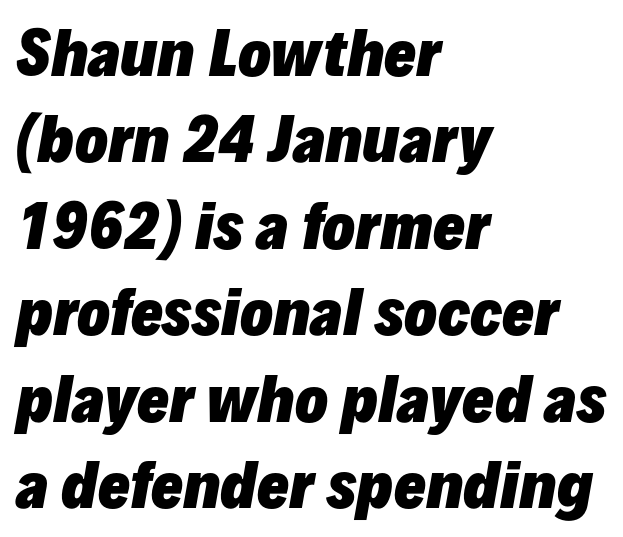
Q: Is the text bold? A: Yes.
Q: Is the text italic (slanted)? A: Yes, it leans right by about 10 degrees.
Q: Is the text underlined? A: No.
Q: How is the paragraph aligned? A: Left-aligned.
Q: Is the spacing between letters normal or unusually wide? A: Normal.
Q: Is the spacing between lines tight, normal or loose? A: Normal.
Q: Width (condensed, normal, or wide)? A: Normal.
Q: Stroke contrast? A: Low.
Q: x-height? A: Medium.
Q: Monospaced? A: No.
